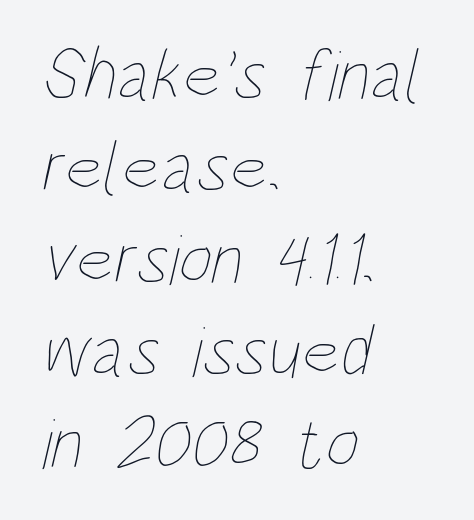
The image shows 73 px thin, condensed type; set left-aligned, normal line spacing (1.26x), normal letter spacing, not underlined; low stroke contrast and a large x-height.
